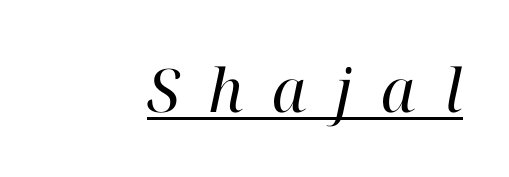
Q: Is the text bold? A: No.
Q: Is the text italic (slanted)? A: Yes, it leans right by about 12 degrees.
Q: Is the typeface a serif or a sans-serif typeface? A: Serif.
Q: Is the text underlined? A: Yes.
Q: Is the spacing between letters normal or unusually wide? A: Unusually wide.
Q: Width (condensed, normal, or wide)? A: Normal.
Q: Stroke contrast? A: High.
Q: x-height? A: Medium.
Q: Monospaced? A: No.
